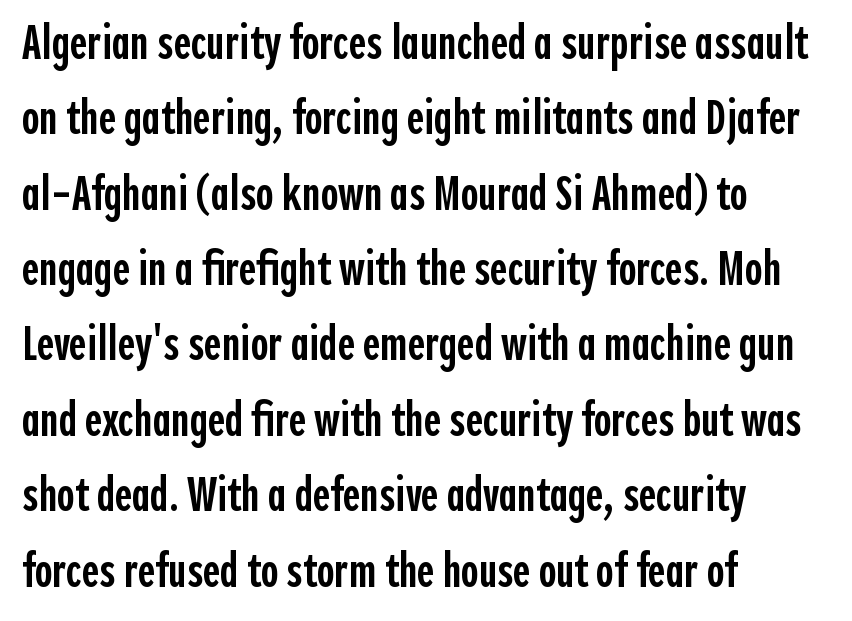
The image shows 48 px semibold, condensed sans-serif type, upright; set left-aligned, normal line spacing (1.57x), normal letter spacing, not underlined; a medium x-height.
